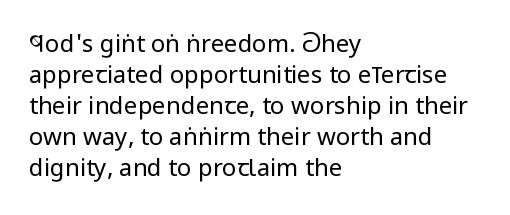
{"italic": "no", "bold": "no", "underline": "no", "align": "left", "line_spacing": "normal", "line_spacing_ratio": 1.29, "letter_spacing": "normal", "letter_spacing_em": 0.0, "glyph_px": 24}
